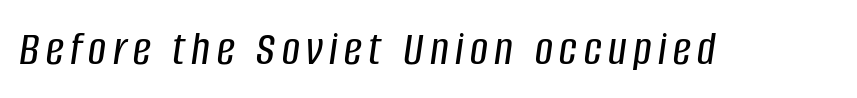
{"italic": "yes", "lean": "right", "slant_degrees": 8, "width": "condensed", "stroke_contrast": "low", "x_height": "large", "monospaced": "no", "underline": "no", "glyph_px": 50}
